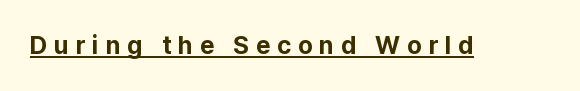
{"italic": "no", "bold": "yes", "underline": "yes", "letter_spacing": "wide", "letter_spacing_em": 0.27, "glyph_px": 25}
